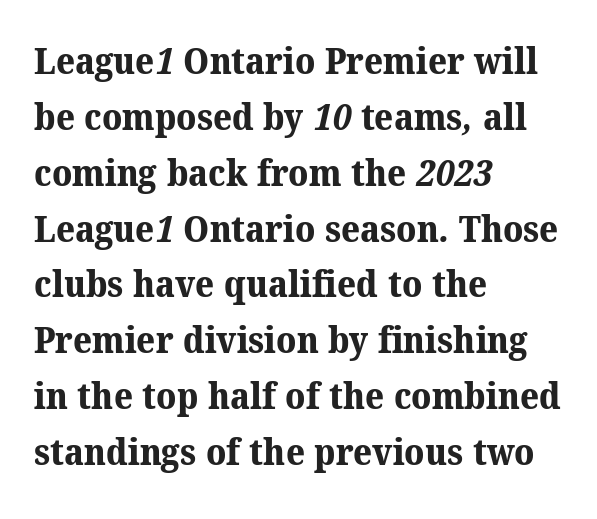
The text block is weighted toward the left margin, trailing off unevenly rightward. Each glyph is drawn with heavy, bold strokes. A typesetter would label this face a serif. The baseline area is clear. In terms of leading, this rendering sits right in the middle.
